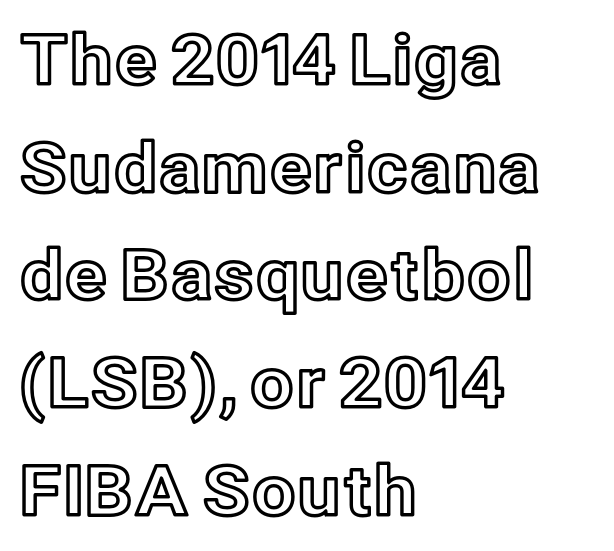
{"italic": "no", "width": "normal", "x_height": "medium", "monospaced": "no", "underline": "no", "align": "left", "line_spacing": "normal", "line_spacing_ratio": 1.56, "letter_spacing": "normal", "letter_spacing_em": 0.0, "glyph_px": 69}
